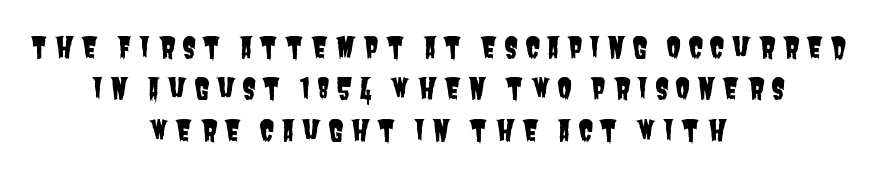
{"serif": "no", "width": "condensed", "stroke_contrast": "low", "x_height": "large", "monospaced": "no", "underline": "no", "align": "center", "line_spacing": "normal", "line_spacing_ratio": 1.48, "letter_spacing": "wide", "letter_spacing_em": 0.24, "glyph_px": 28}
